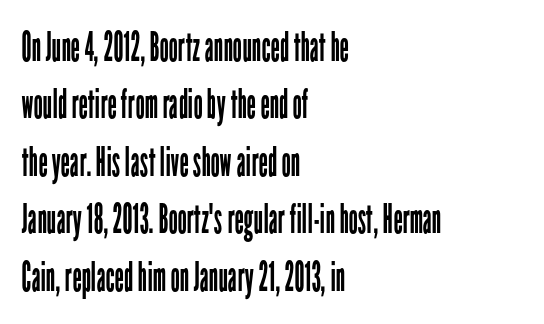
{"serif": "no", "italic": "no", "bold": "no", "weight": "regular", "width": "condensed", "stroke_contrast": "low", "x_height": "medium", "monospaced": "no", "underline": "no", "align": "left", "line_spacing": "normal", "line_spacing_ratio": 1.4, "letter_spacing": "normal", "letter_spacing_em": 0.0, "glyph_px": 41}
